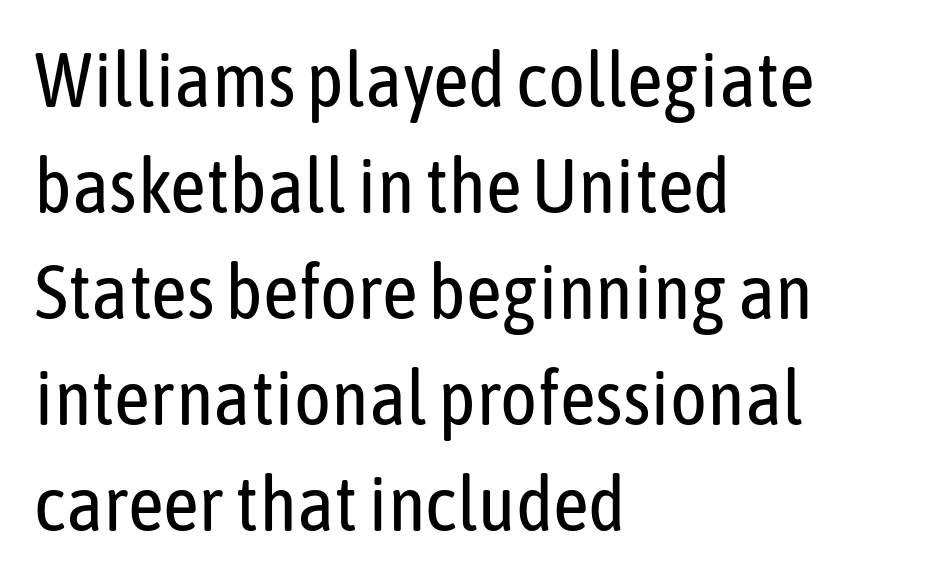
The image shows 78 px regular-weight, condensed sans-serif type, upright; set left-aligned, normal line spacing (1.36x), normal letter spacing, not underlined; low stroke contrast and a medium x-height.
